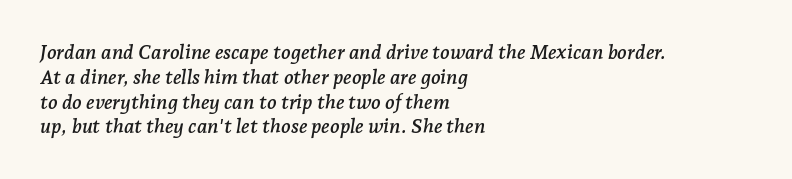
Only glyphs here, with clear space below each row. Every row of glyphs begins at an identical x-position on the left. This is oblique type, the kind used for emphasis or titles. Honestly, the letter spacing is just normal — you wouldn't notice it.
